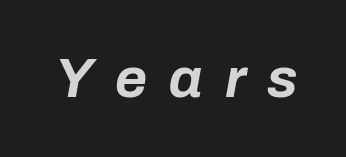
The letters advance in unequal steps, a hallmark of proportional type. Characters are canted at an angle relative to the baseline's perpendicular. Letters rest on an invisible, unmarked baseline. I'd describe the lettering as bold — thick and assertive. The passage shown has open, widely tracked lettering throughout.
